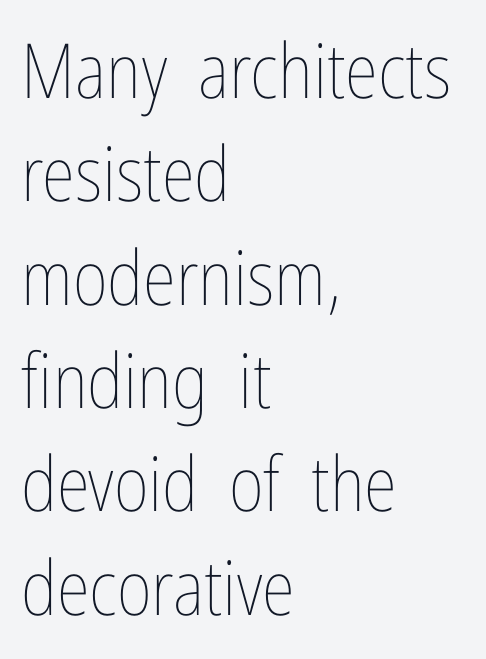
The image shows 76 px thin, condensed type, upright; set left-aligned, normal line spacing (1.36x), normal letter spacing, not underlined; low stroke contrast and a medium x-height.
